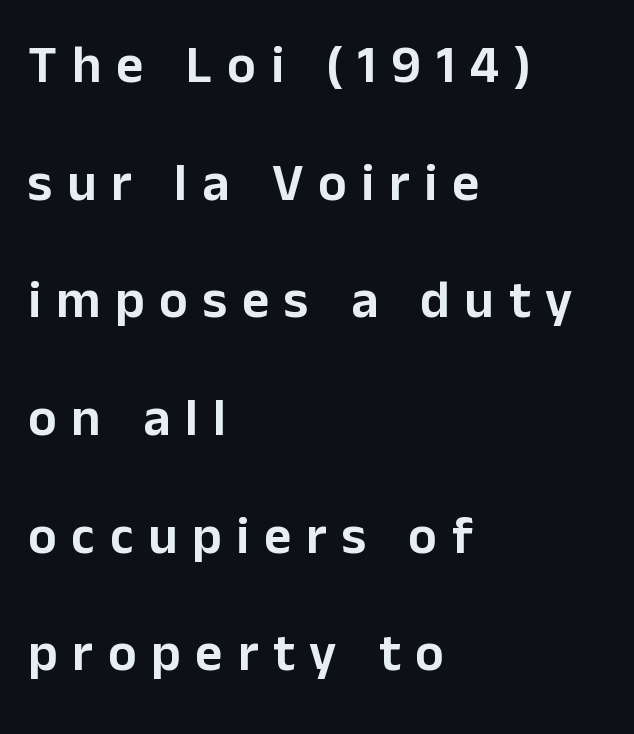
Q: Is the text italic (slanted)? A: No, it is upright.
Q: Is the typeface a serif or a sans-serif typeface? A: Sans-serif.
Q: Is the text underlined? A: No.
Q: How is the paragraph aligned? A: Left-aligned.
Q: Is the spacing between letters normal or unusually wide? A: Unusually wide.
Q: Is the spacing between lines tight, normal or loose? A: Loose.
Q: Width (condensed, normal, or wide)? A: Normal.
Q: Stroke contrast? A: Low.
Q: x-height? A: Medium.
Q: Monospaced? A: No.
